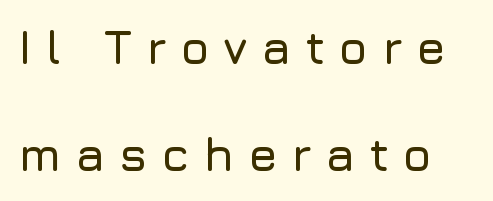
Varying glyph widths throughout — classic text-font behaviour. Look at the tracking — it's clearly loosened, letters drifting apart. Just letters on the line, the space beneath them empty. You can tell from the bare stems that sans-serif type was used. Designer's note — italics off, roman on.
